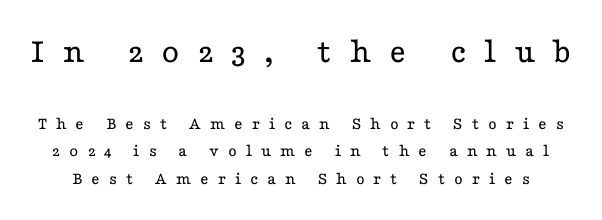
{"serif": "yes", "italic": "no", "bold": "no", "weight": "regular", "width": "wide", "stroke_contrast": "low", "x_height": "medium", "monospaced": "no", "underline": "no", "line_spacing": "normal", "line_spacing_ratio": 1.51, "letter_spacing": "wide", "letter_spacing_em": 0.5, "larger_block": "first", "size_ratio": 2.0, "glyph_px": 36}
